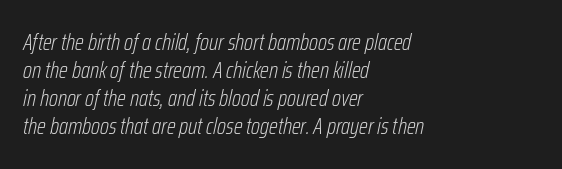
The face looks like a standard text weight, possibly lighter. This is oblique type, the kind used for emphasis or titles. The passage shown is not underscored anywhere. One-word summary of the alignment: left.
